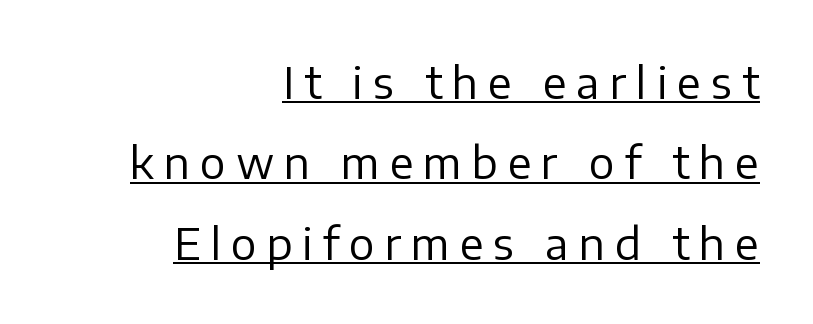
Ordinary non-slanted type is in use. Spacing verdict: proportional, widths tailored to each character. Is this a heavy cut? Hardly; it is regular or lighter. Look at the bottom of the vertical strokes: they stop flat, with no serifs. The string is rendered with underlining switched on.
